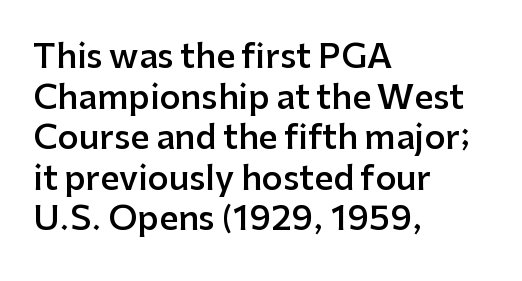
Beneath every word, the page is bare. No italicization has been applied; the sample stays upright. Semibold letterforms, between regular and bold. Alignment: flush left.
